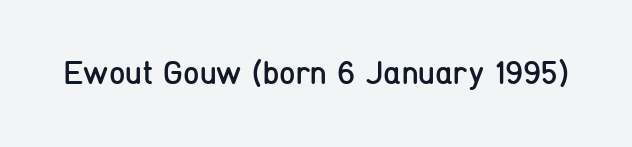
{"serif": "no", "italic": "no", "bold": "no", "weight": "regular", "width": "condensed", "stroke_contrast": "low", "x_height": "medium", "monospaced": "no", "underline": "no", "letter_spacing": "normal", "letter_spacing_em": 0.0, "glyph_px": 33}
